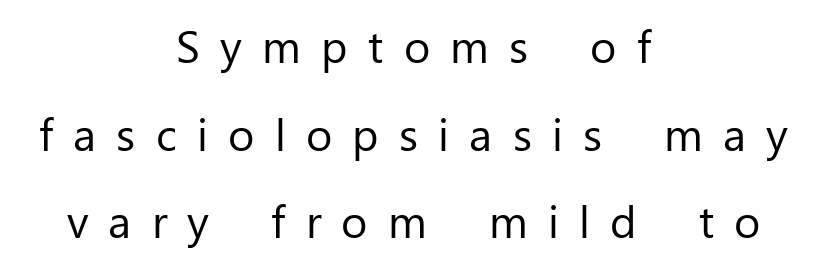
Q: Is the text bold? A: No.
Q: Is the text italic (slanted)? A: No, it is upright.
Q: Is the typeface a serif or a sans-serif typeface? A: Sans-serif.
Q: Is the text underlined? A: No.
Q: How is the paragraph aligned? A: Centered.
Q: Is the spacing between letters normal or unusually wide? A: Unusually wide.
Q: Is the spacing between lines tight, normal or loose? A: Loose.
Q: Width (condensed, normal, or wide)? A: Normal.
Q: Stroke contrast? A: Low.
Q: x-height? A: Medium.
Q: Monospaced? A: No.
